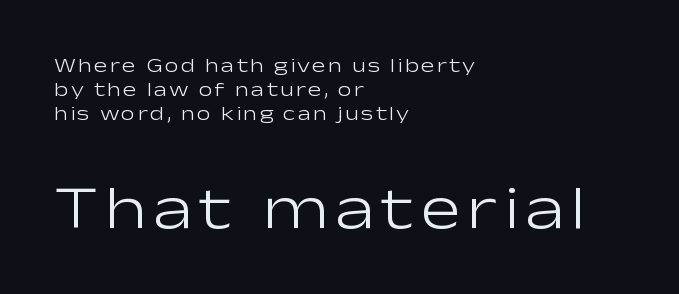
{"serif": "no", "italic": "no", "bold": "no", "weight": "light", "width": "wide", "stroke_contrast": "low", "x_height": "medium", "monospaced": "no", "underline": "no", "align": "left", "line_spacing_ratio": 1.2, "larger_block": "second", "size_ratio": 3.0, "glyph_px": 60}
